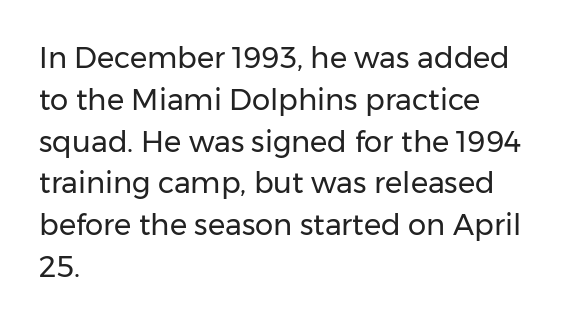
{"serif": "no", "italic": "no", "bold": "no", "weight": "regular", "width": "normal", "stroke_contrast": "low", "x_height": "medium", "monospaced": "no", "underline": "no", "align": "left", "line_spacing": "normal", "line_spacing_ratio": 1.44, "letter_spacing": "normal", "letter_spacing_em": 0.0, "glyph_px": 29}
